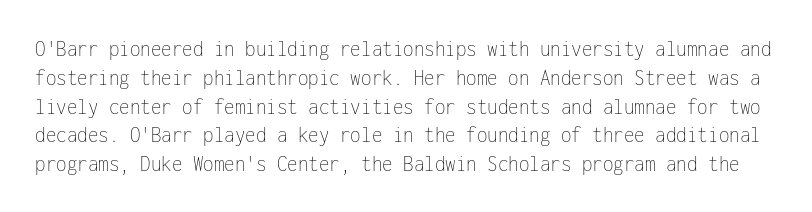
Q: Is the text bold? A: No.
Q: Is the text italic (slanted)? A: No, it is upright.
Q: Is the text underlined? A: No.
Q: Is the spacing between letters normal or unusually wide? A: Normal.
